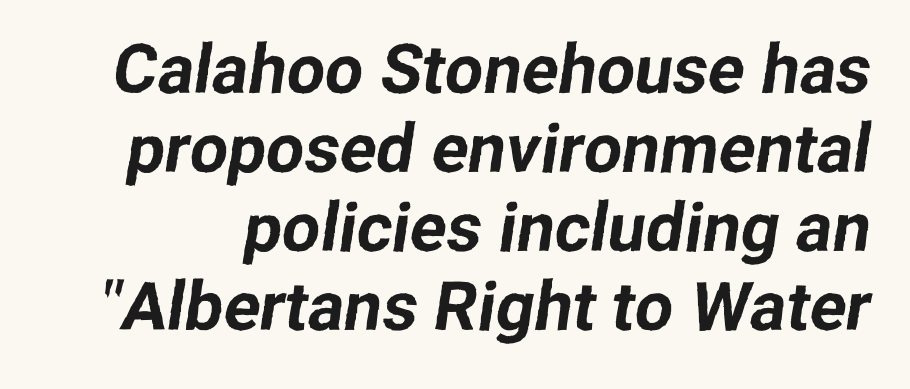
{"serif": "no", "width": "normal", "stroke_contrast": "low", "x_height": "medium", "monospaced": "no", "underline": "no", "line_spacing_ratio": 1.16, "letter_spacing": "normal", "letter_spacing_em": 0.0, "glyph_px": 68}
